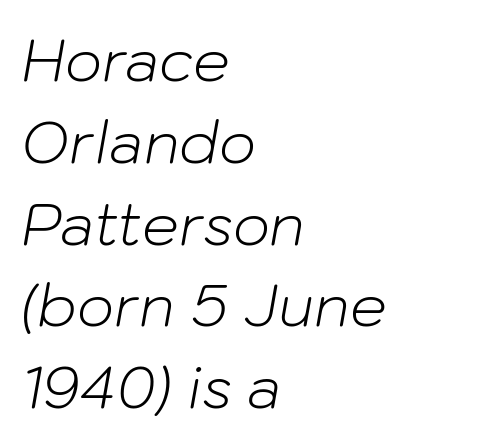
The image shows 58 px light type, italic (leaning right); set left-aligned, normal line spacing (1.41x), normal letter spacing, not underlined; low stroke contrast and a medium x-height.
